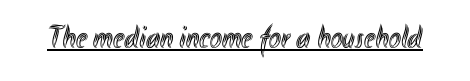
{"width": "condensed", "x_height": "small", "monospaced": "no", "underline": "yes", "letter_spacing": "normal", "letter_spacing_em": 0.0, "glyph_px": 32}
